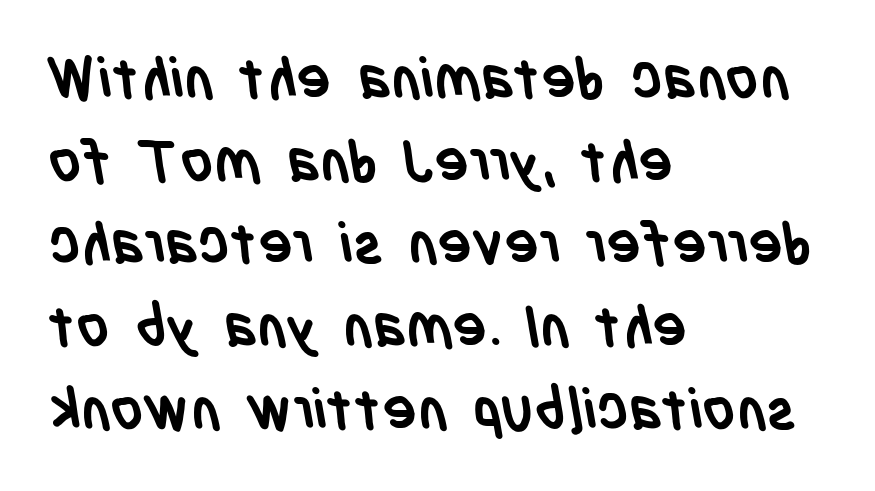
Q: Is the text bold? A: Yes.
Q: Is the typeface a serif or a sans-serif typeface? A: Sans-serif.
Q: Is the text underlined? A: No.
Q: How is the paragraph aligned? A: Left-aligned.
Q: Is the spacing between letters normal or unusually wide? A: Normal.
Q: Is the spacing between lines tight, normal or loose? A: Normal.
Q: Width (condensed, normal, or wide)? A: Condensed.
Q: Stroke contrast? A: Low.
Q: x-height? A: Large.
Q: Monospaced? A: No.
